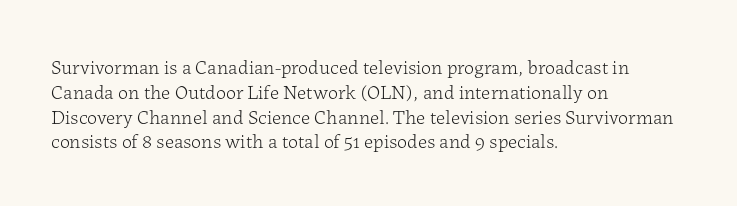
{"italic": "no", "bold": "no", "underline": "no", "align": "left", "line_spacing_ratio": 1.24, "letter_spacing": "normal", "letter_spacing_em": 0.0, "glyph_px": 20}
